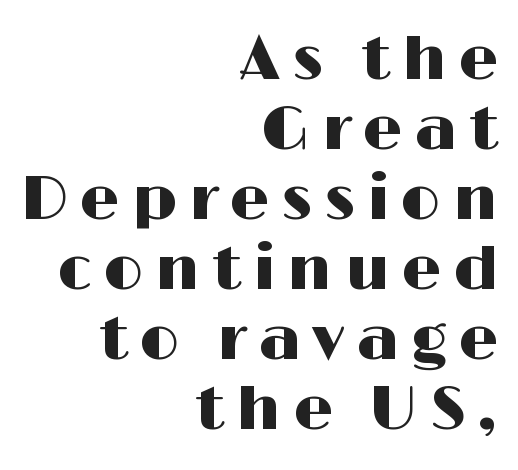
{"serif": "no", "italic": "no", "width": "wide", "stroke_contrast": "high", "x_height": "medium", "monospaced": "no", "underline": "no", "align": "right", "line_spacing": "tight", "line_spacing_ratio": 1.13, "glyph_px": 62}
